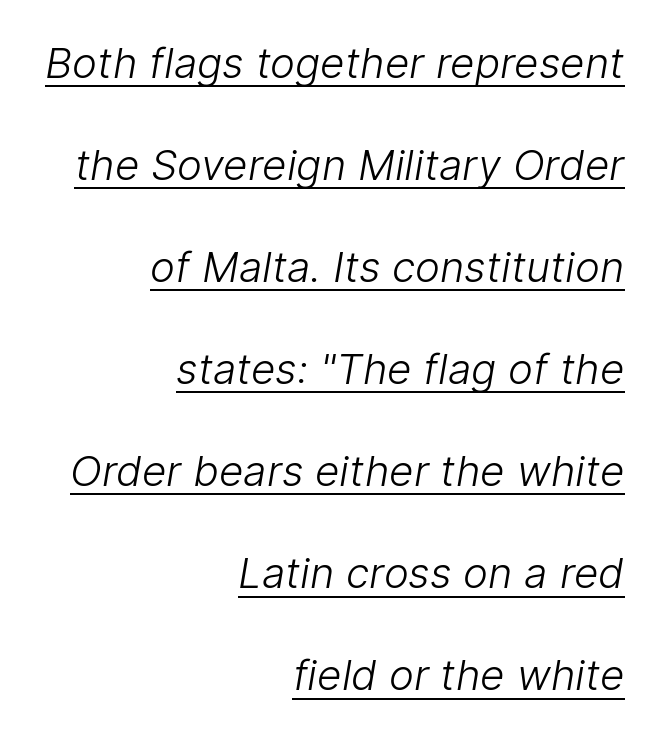
{"serif": "no", "bold": "no", "weight": "light", "width": "normal", "stroke_contrast": "low", "x_height": "medium", "monospaced": "no", "underline": "yes", "align": "right", "line_spacing": "loose", "line_spacing_ratio": 2.43, "letter_spacing": "normal", "letter_spacing_em": 0.0, "glyph_px": 42}
